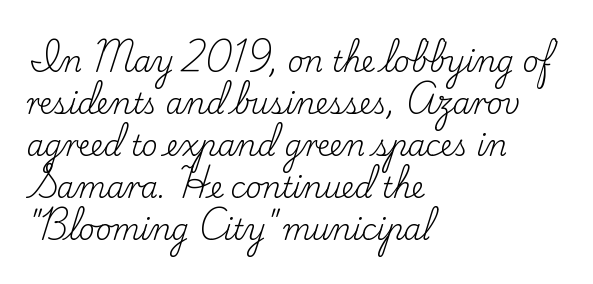
{"serif": "yes", "bold": "no", "weight": "regular", "width": "normal", "stroke_contrast": "low", "x_height": "small", "monospaced": "no", "underline": "no", "align": "left", "line_spacing": "normal", "line_spacing_ratio": 1.5, "letter_spacing": "normal", "letter_spacing_em": 0.0, "glyph_px": 28}
